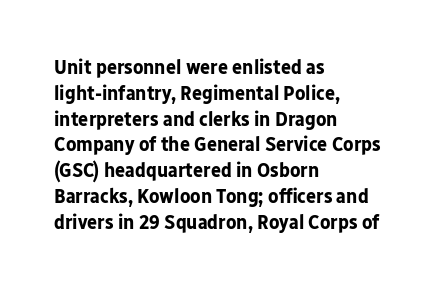
{"italic": "no", "bold": "yes", "underline": "no", "align": "left", "line_spacing_ratio": 1.23, "letter_spacing": "normal", "letter_spacing_em": 0.0, "glyph_px": 21}
